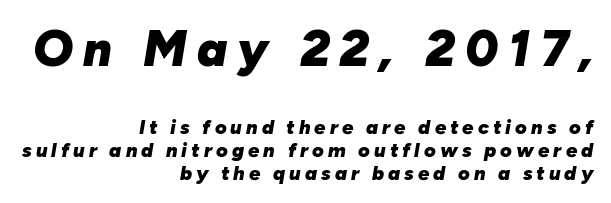
Q: Is the text bold? A: Yes.
Q: Is the text italic (slanted)? A: Yes, it leans right by about 10 degrees.
Q: Is the text underlined? A: No.
Q: How is the paragraph aligned? A: Right-aligned.
Q: Is the spacing between letters normal or unusually wide? A: Unusually wide.
Q: Is the spacing between lines tight, normal or loose? A: Tight.
Q: Which block of text is set in a larger size, the first (top) or the second (bottom)? A: The first (top) one.
Q: Width (condensed, normal, or wide)? A: Normal.
Q: Stroke contrast? A: Low.
Q: x-height? A: Medium.
Q: Monospaced? A: No.
